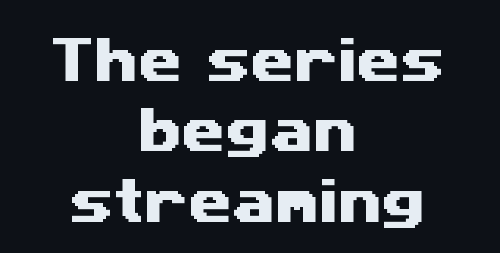
The image shows 50 px wide sans-serif type; set centered, normal line spacing (1.41x), normal letter spacing, not underlined; medium stroke contrast and a medium x-height.
